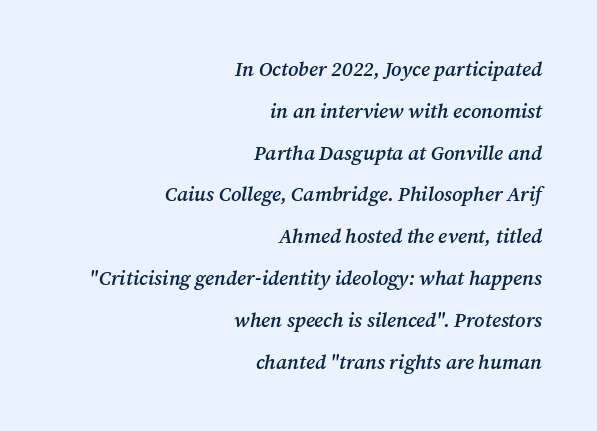
Q: Is the text bold? A: Semi-bold.
Q: Is the text italic (slanted)? A: Yes, it leans right by about 12 degrees.
Q: Is the text underlined? A: No.
Q: How is the paragraph aligned? A: Right-aligned.
Q: Is the spacing between letters normal or unusually wide? A: Normal.
Q: Is the spacing between lines tight, normal or loose? A: Loose.
